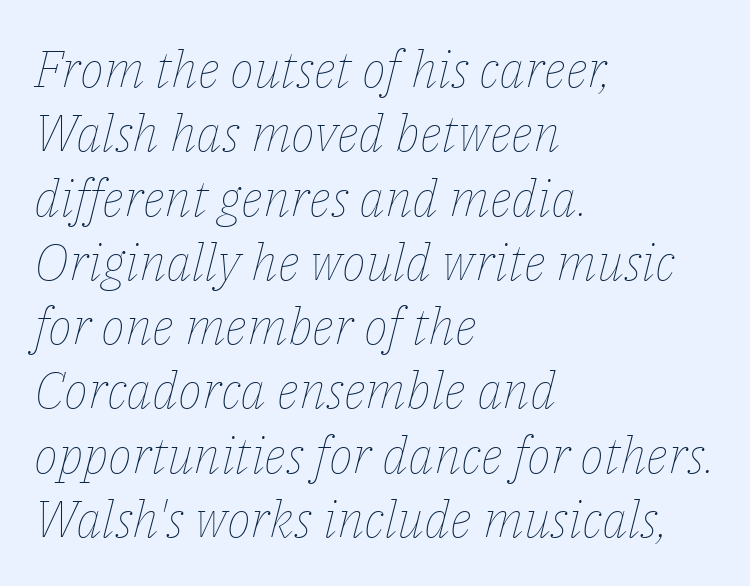
Q: Is the text bold? A: No.
Q: Is the text italic (slanted)? A: Yes, it leans right by about 14 degrees.
Q: Is the text underlined? A: No.
Q: How is the paragraph aligned? A: Left-aligned.
Q: Is the spacing between letters normal or unusually wide? A: Normal.
Q: Is the spacing between lines tight, normal or loose? A: Normal.
Q: Width (condensed, normal, or wide)? A: Normal.
Q: Stroke contrast? A: Low.
Q: x-height? A: Medium.
Q: Monospaced? A: No.
